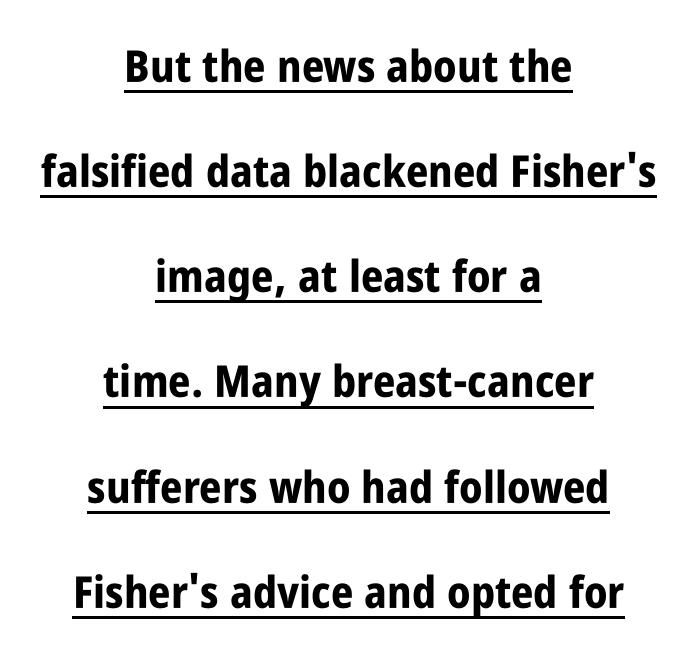
Typographic density is high because the face is bold. These lines stack symmetrically, like a column narrowing and widening about its center. Every character sits straight up, as roman type does. Leading: increased. Tracking value appears to be zero — textbook default spacing. Each letter keeps its own natural width here, so spacing adapts to shape.
